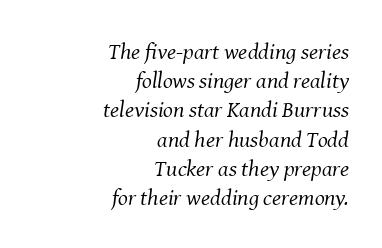
Q: Is the text bold? A: No.
Q: Is the text italic (slanted)? A: Yes, it leans right by about 8 degrees.
Q: Is the text underlined? A: No.
Q: How is the paragraph aligned? A: Right-aligned.
Q: Is the spacing between letters normal or unusually wide? A: Normal.
Q: Is the spacing between lines tight, normal or loose? A: Normal.
